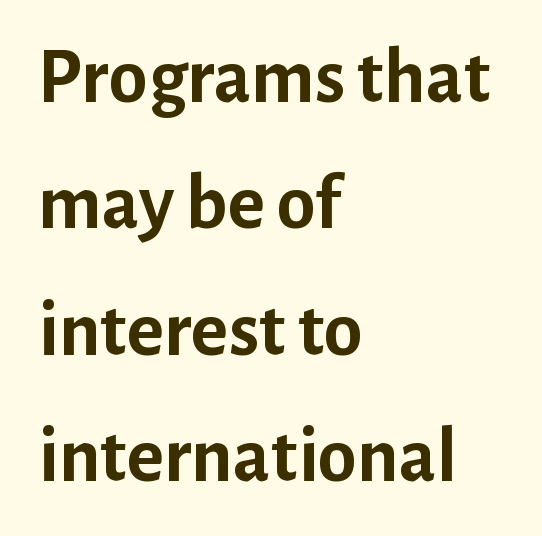
The face used here is proportionally spaced, like ordinary book or web type. The passage shown stacks its lines at a standard gap. Is there any slant? The stems are plumb. Is the block centered? No — it sits flush against the left margin. The gaps between neighbouring characters are ordinary and unremarkable. On the weight axis this lands at bold, roughly 700.
